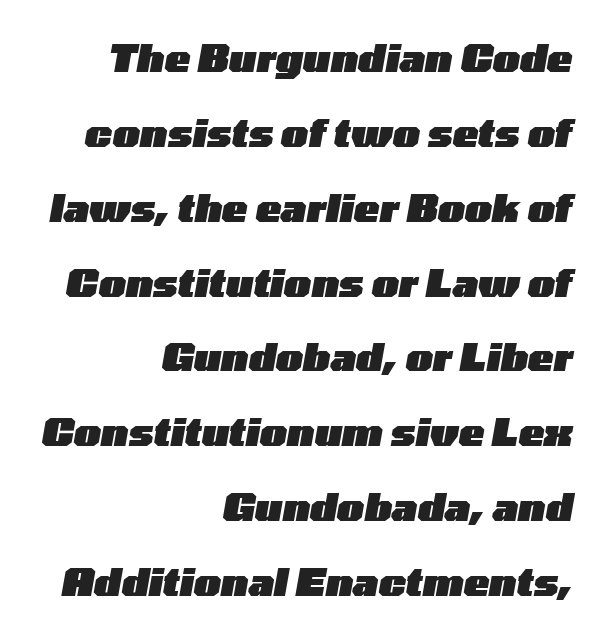
Q: Is the text bold? A: Yes.
Q: Is the text italic (slanted)? A: Yes, it leans right by about 10 degrees.
Q: Is the text underlined? A: No.
Q: How is the paragraph aligned? A: Right-aligned.
Q: Is the spacing between letters normal or unusually wide? A: Normal.
Q: Is the spacing between lines tight, normal or loose? A: Loose.
Q: Width (condensed, normal, or wide)? A: Wide.
Q: Stroke contrast? A: Low.
Q: x-height? A: Medium.
Q: Monospaced? A: No.
